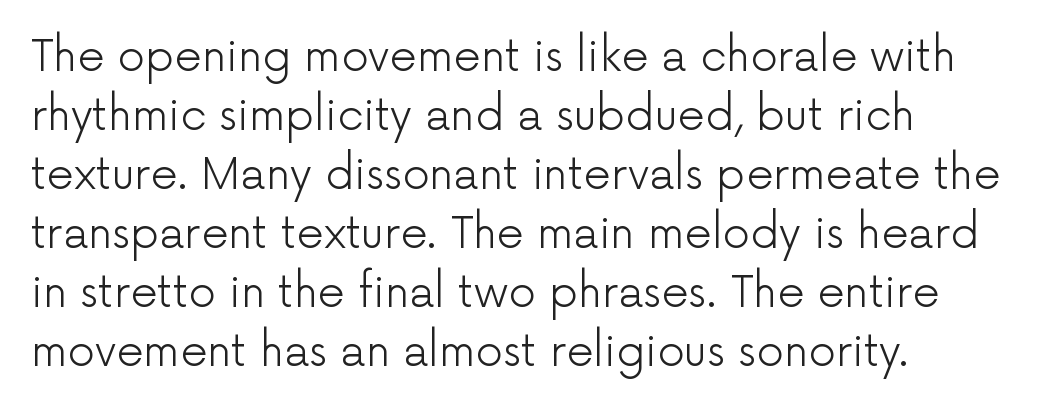
The image shows 43 px light sans-serif type, upright; set left-aligned, normal line spacing (1.37x), normal letter spacing, not underlined; low stroke contrast and a medium x-height.
